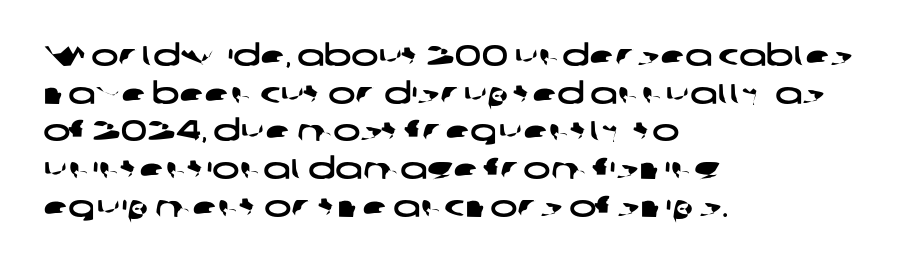
Q: Is the typeface a serif or a sans-serif typeface? A: Sans-serif.
Q: Is the text underlined? A: No.
Q: How is the paragraph aligned? A: Left-aligned.
Q: Is the spacing between letters normal or unusually wide? A: Normal.
Q: Is the spacing between lines tight, normal or loose? A: Normal.
Q: Width (condensed, normal, or wide)? A: Wide.
Q: Stroke contrast? A: Low.
Q: x-height? A: Medium.
Q: Monospaced? A: No.
